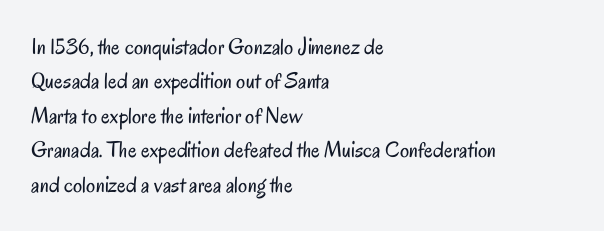
The image shows 23 px text type, upright; set left-aligned, normal line spacing (1.5x), normal letter spacing, not underlined.
